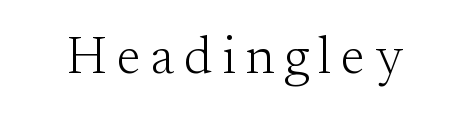
{"serif": "yes", "italic": "no", "bold": "no", "weight": "light", "width": "normal", "stroke_contrast": "medium", "x_height": "small", "monospaced": "no", "underline": "no", "glyph_px": 52}
